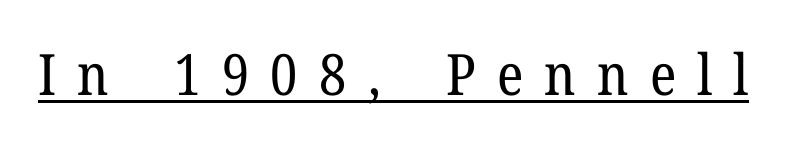
{"serif": "yes", "italic": "no", "bold": "no", "weight": "regular", "width": "normal", "stroke_contrast": "low", "x_height": "medium", "monospaced": "no", "underline": "yes", "letter_spacing": "wide", "letter_spacing_em": 0.37, "glyph_px": 57}
